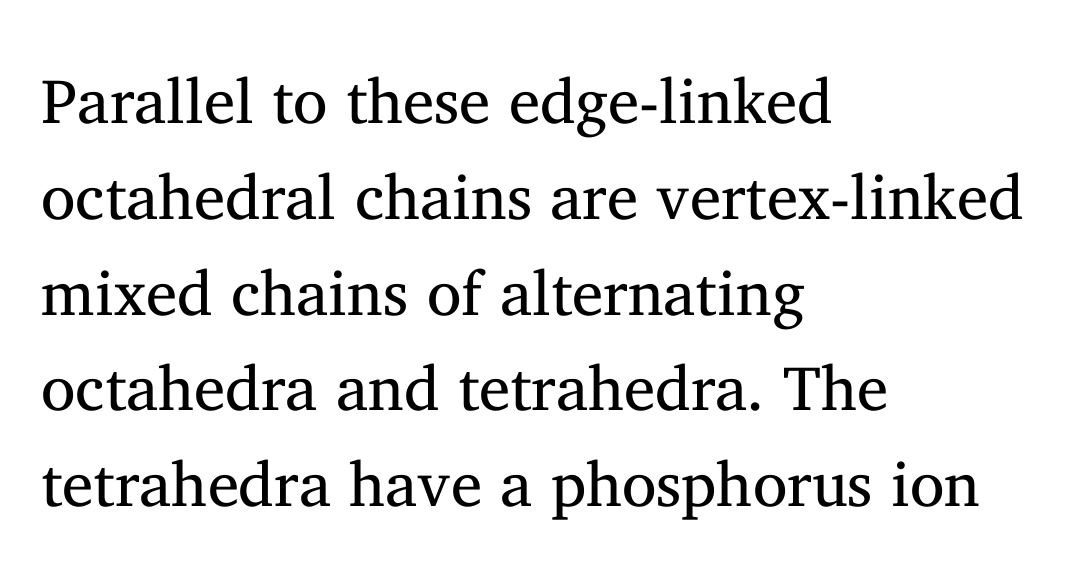
This is not heavy type; no bold has been used. Students, observe: this is what conventionally led text looks like. Serif or sans? Serif — the stroke terminals have little feet. You could call the tracking neutral — neither tight nor loose. Has an underline been added? It has not.
